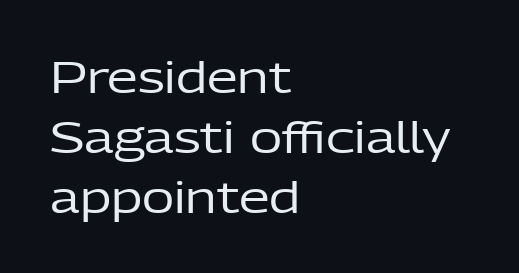
Q: Is the text bold? A: No.
Q: Is the text italic (slanted)? A: No, it is upright.
Q: Is the typeface a serif or a sans-serif typeface? A: Sans-serif.
Q: Is the text underlined? A: No.
Q: How is the paragraph aligned? A: Left-aligned.
Q: Is the spacing between letters normal or unusually wide? A: Normal.
Q: Is the spacing between lines tight, normal or loose? A: Normal.
Q: Width (condensed, normal, or wide)? A: Normal.
Q: Stroke contrast? A: Low.
Q: x-height? A: Medium.
Q: Monospaced? A: No.
